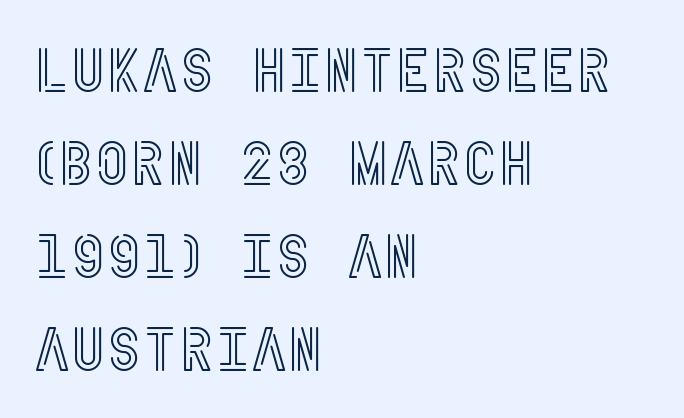
Q: Is the text italic (slanted)? A: No, it is upright.
Q: Is the text underlined? A: No.
Q: How is the paragraph aligned? A: Left-aligned.
Q: Is the spacing between letters normal or unusually wide? A: Normal.
Q: Is the spacing between lines tight, normal or loose? A: Normal.
Q: Width (condensed, normal, or wide)? A: Condensed.
Q: x-height? A: Large.
